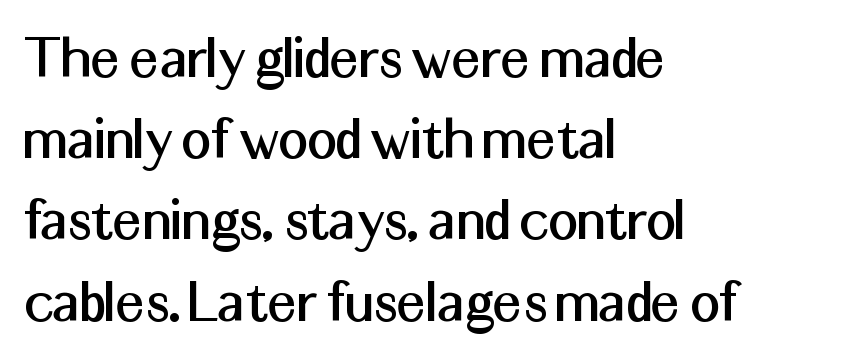
The image shows 65 px sans-serif type, upright; set left-aligned, normal line spacing (1.25x), normal letter spacing, not underlined; medium stroke contrast and a medium x-height.
